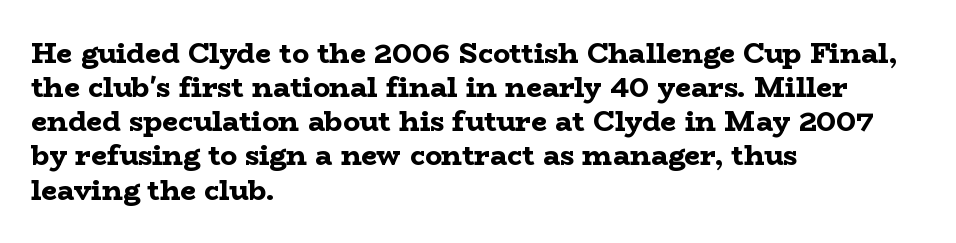
The image shows 28 px bold, wide serif type, upright; set left-aligned, line spacing 1.22x, normal letter spacing, not underlined; low stroke contrast and a medium x-height.
